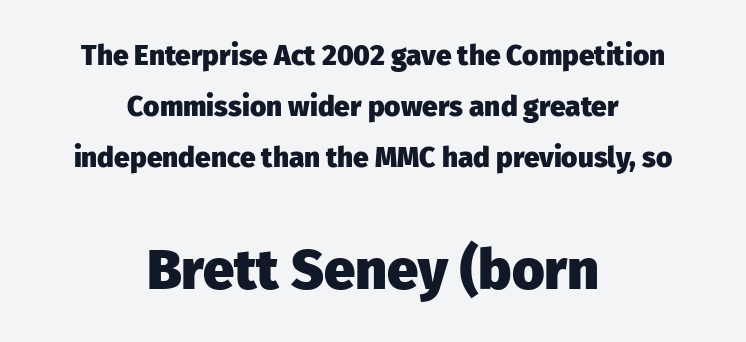
{"serif": "no", "italic": "no", "bold": "yes", "weight": "heavy", "width": "normal", "stroke_contrast": "low", "x_height": "medium", "monospaced": "no", "underline": "no", "align": "center", "line_spacing_ratio": 1.82, "letter_spacing": "normal", "letter_spacing_em": 0.0, "larger_block": "second", "size_ratio": 2.0, "glyph_px": 56}
